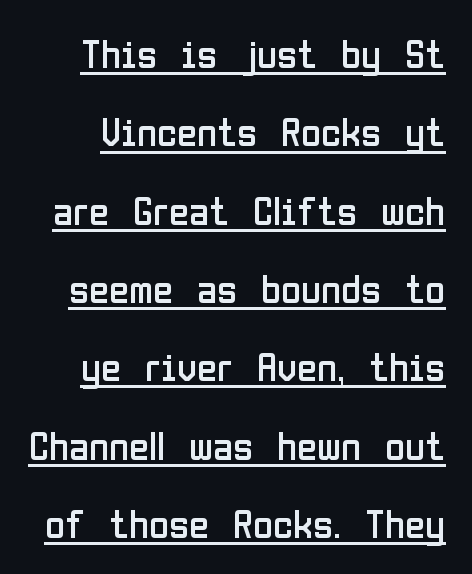
{"serif": "no", "italic": "no", "bold": "no", "weight": "regular", "width": "condensed", "stroke_contrast": "low", "x_height": "medium", "monospaced": "no", "underline": "yes", "line_spacing": "loose", "line_spacing_ratio": 1.91, "letter_spacing": "normal", "letter_spacing_em": 0.0, "glyph_px": 41}
